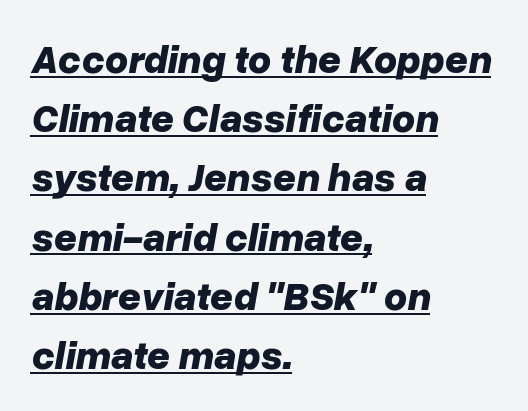
{"italic": "yes", "lean": "right", "slant_degrees": 10, "bold": "yes", "weight": "bold", "width": "normal", "stroke_contrast": "low", "x_height": "medium", "monospaced": "no", "underline": "yes", "align": "left", "line_spacing": "normal", "line_spacing_ratio": 1.48, "letter_spacing": "normal", "letter_spacing_em": 0.0, "glyph_px": 40}
